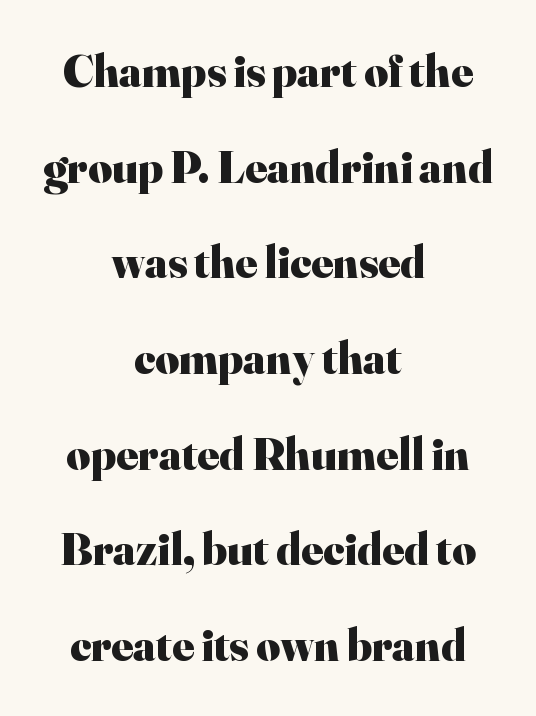
{"serif": "yes", "italic": "no", "bold": "yes", "weight": "heavy", "width": "normal", "stroke_contrast": "high", "x_height": "small", "monospaced": "no", "underline": "no", "align": "center", "line_spacing": "loose", "line_spacing_ratio": 2.08, "letter_spacing": "normal", "letter_spacing_em": 0.0, "glyph_px": 46}
